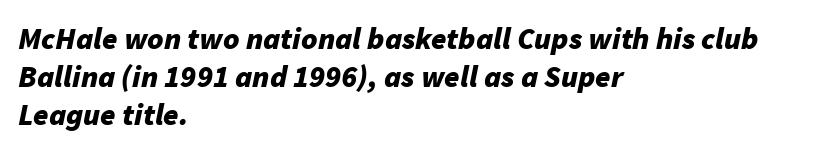
The baseline area is clear. Nothing unusual about the tracking: characters are spaced as the font intends. These lines are rendered in a variable-pitch font. The passage is arranged the way most books set body copy — flush left.
